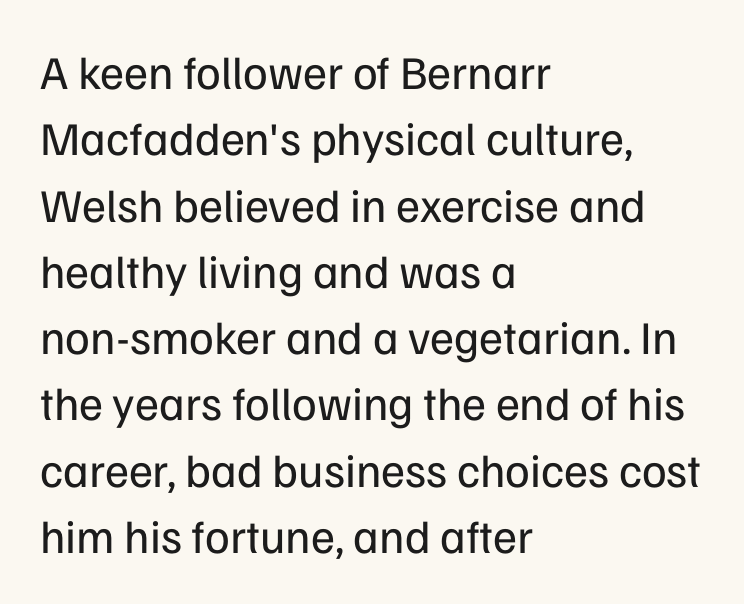
This sample has the flowing, uneven cadence of proportional lettering. The space directly below the letters is spotless. A sans-serif font was chosen for this passage. Compared with typical body copy, the letter spacing here is the same. Weight: regular or lighter. What's the leading like? Ordinary, nothing unusual.
